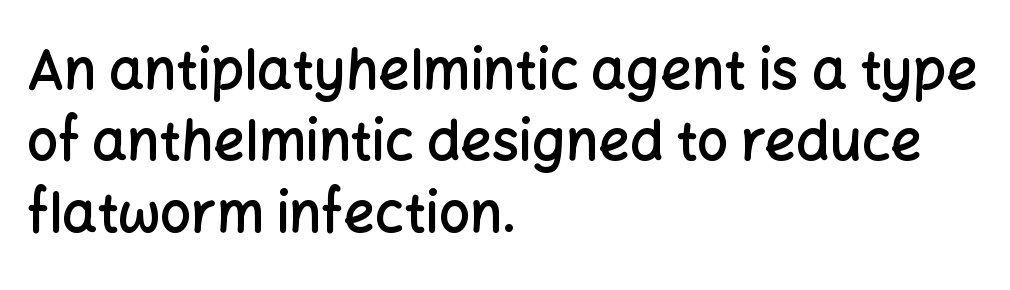
The image shows 55 px semibold sans-serif type, upright; set left-aligned, normal line spacing (1.3x), normal letter spacing, not underlined; low stroke contrast and a medium x-height.
